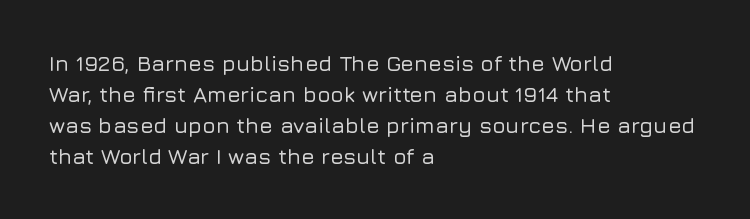
Q: Is the text italic (slanted)? A: No, it is upright.
Q: Is the text underlined? A: No.
Q: How is the paragraph aligned? A: Left-aligned.
Q: Is the spacing between letters normal or unusually wide? A: Normal.
Q: Is the spacing between lines tight, normal or loose? A: Normal.
